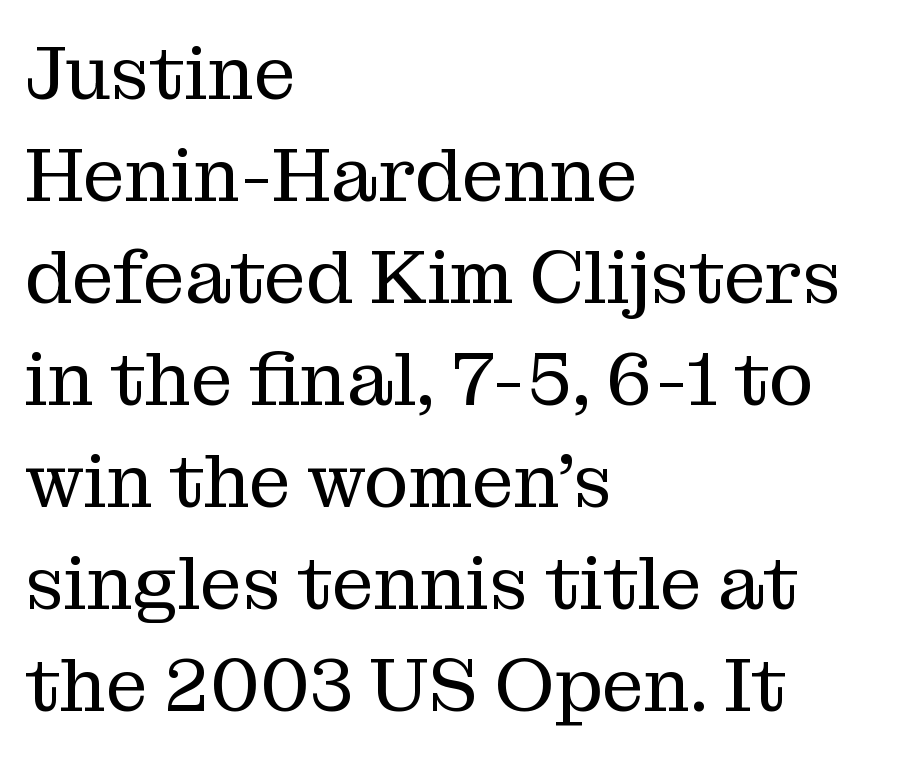
The image shows 75 px regular-weight serif type, upright; set left-aligned, normal line spacing (1.36x), normal letter spacing, not underlined; medium stroke contrast and a medium x-height.
